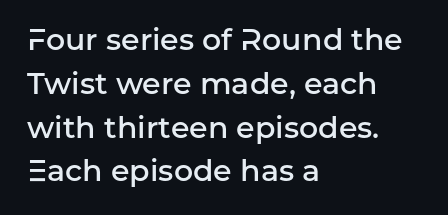
These words are printed semibold, heavier than regular yet not bold. Font category for this specimen: sans-serif. You could call the tracking neutral — neither tight nor loose. Rendered with straight, roman letterforms. Layout note: lines flush left.
